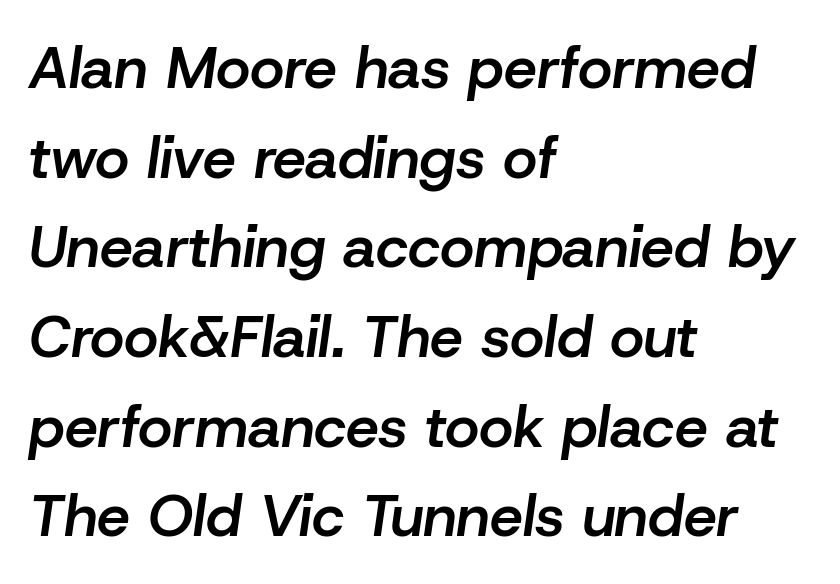
The image shows 59 px semibold type, italic (leaning right); set left-aligned, normal line spacing (1.52x), normal letter spacing, not underlined; low stroke contrast and a medium x-height.
